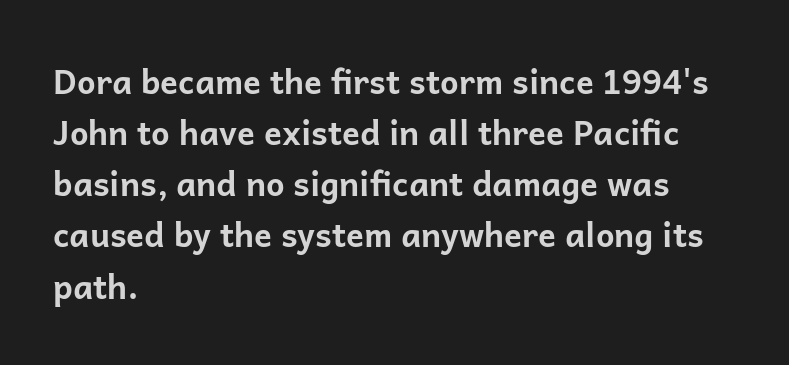
Q: Is the text bold? A: Yes.
Q: Is the text italic (slanted)? A: No, it is upright.
Q: Is the typeface a serif or a sans-serif typeface? A: Sans-serif.
Q: Is the text underlined? A: No.
Q: How is the paragraph aligned? A: Left-aligned.
Q: Is the spacing between letters normal or unusually wide? A: Normal.
Q: Is the spacing between lines tight, normal or loose? A: Normal.
Q: Width (condensed, normal, or wide)? A: Normal.
Q: Stroke contrast? A: Low.
Q: x-height? A: Medium.
Q: Monospaced? A: No.
